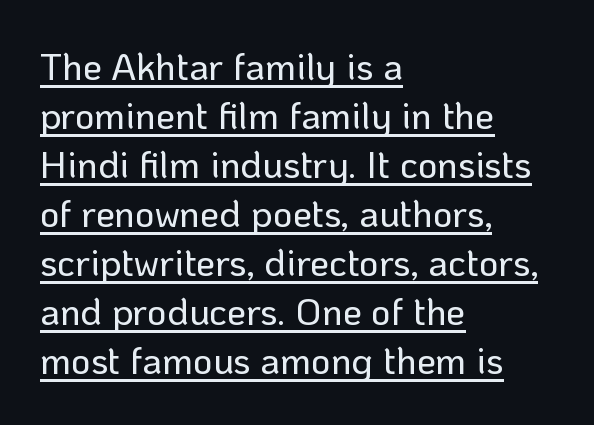
The image shows 38 px sans-serif type, upright; set left-aligned, normal line spacing (1.29x), normal letter spacing, underlined; low stroke contrast and a medium x-height.
